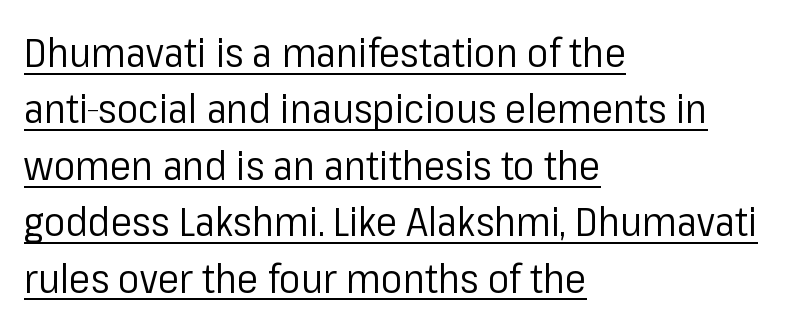
{"serif": "no", "italic": "no", "bold": "no", "weight": "regular", "width": "normal", "stroke_contrast": "low", "x_height": "medium", "monospaced": "no", "underline": "yes", "align": "left", "line_spacing": "normal", "line_spacing_ratio": 1.41, "letter_spacing": "normal", "letter_spacing_em": 0.0, "glyph_px": 40}
